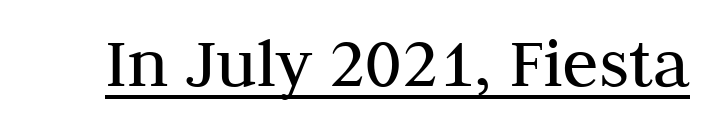
This sample has the flowing, uneven cadence of proportional lettering. Underlined type. Notice how the stems are strictly vertical — no italics here. The face used here is seriffed, in the tradition of book romans.
